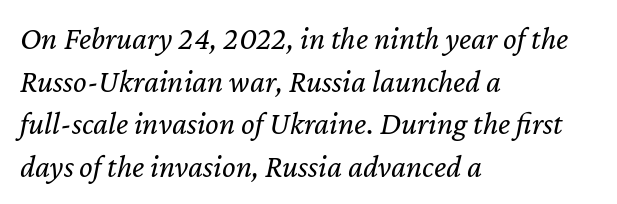
The image shows 32 px regular-weight type, italic (leaning right); set left-aligned, normal line spacing (1.33x), normal letter spacing, not underlined; low stroke contrast and a medium x-height.
